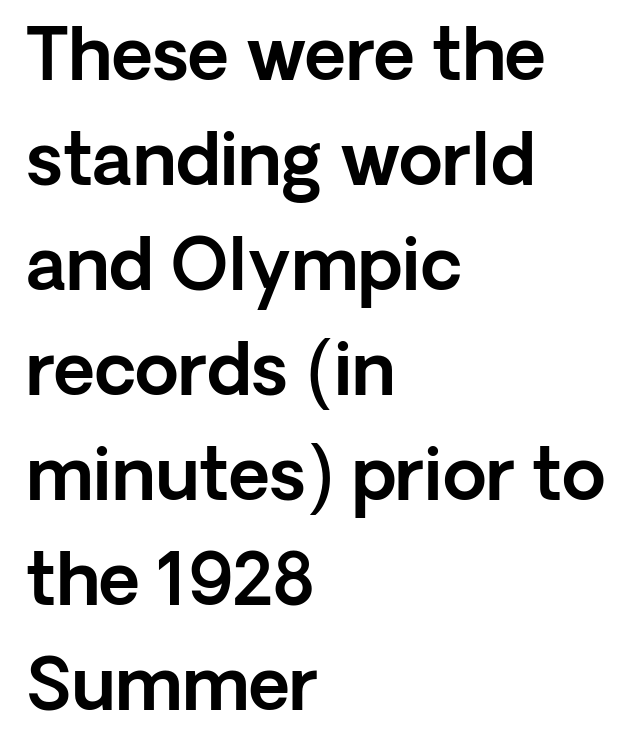
Q: Is the text italic (slanted)? A: No, it is upright.
Q: Is the typeface a serif or a sans-serif typeface? A: Sans-serif.
Q: Is the text underlined? A: No.
Q: How is the paragraph aligned? A: Left-aligned.
Q: Is the spacing between letters normal or unusually wide? A: Normal.
Q: Is the spacing between lines tight, normal or loose? A: Normal.
Q: Width (condensed, normal, or wide)? A: Normal.
Q: x-height? A: Medium.
Q: Monospaced? A: No.
